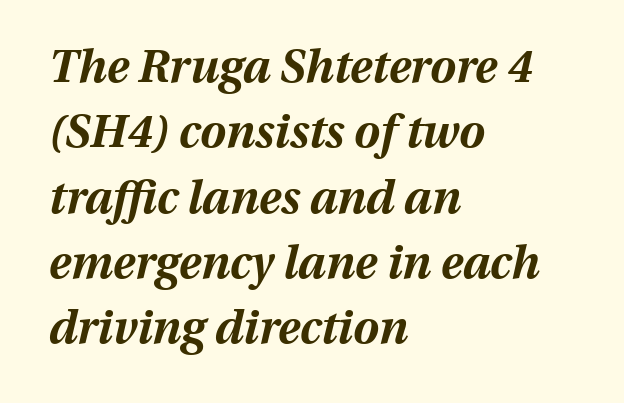
The image shows 46 px bold type, italic (leaning right); set left-aligned, normal line spacing (1.42x), normal letter spacing, not underlined; medium stroke contrast and a medium x-height.
